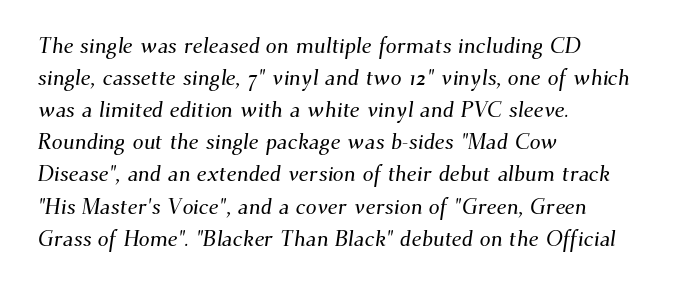
Visually the block forms a straight wall on the left and a jagged coastline on the right. This rendering leaves character spacing at its baseline value. The space beneath each line is pristine and unruled. In terms of leading, this rendering sits right in the middle.
